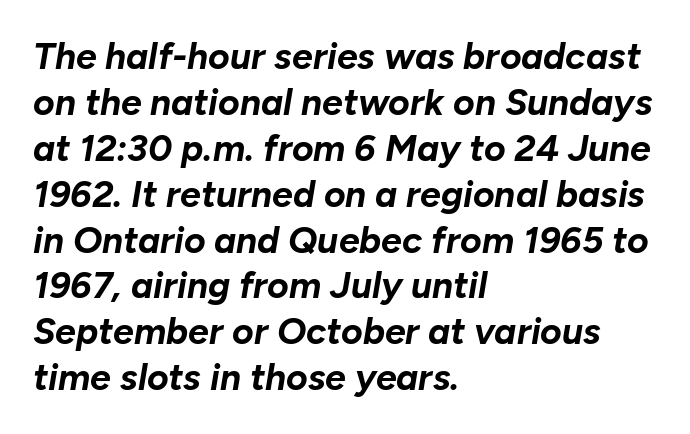
Q: Is the text bold? A: Yes.
Q: Is the text italic (slanted)? A: Yes, it leans right by about 10 degrees.
Q: Is the text underlined? A: No.
Q: How is the paragraph aligned? A: Left-aligned.
Q: Is the spacing between letters normal or unusually wide? A: Normal.
Q: Width (condensed, normal, or wide)? A: Normal.
Q: Stroke contrast? A: Low.
Q: x-height? A: Medium.
Q: Monospaced? A: No.
